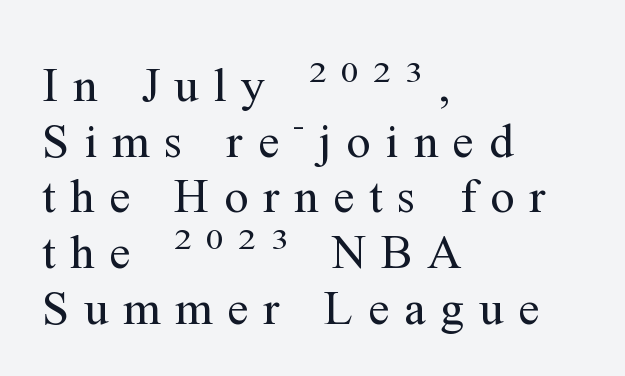
The image shows 48 px regular-weight serif type, upright; set left-aligned, line spacing 1.16x, unusually wide letter spacing (+0.31 em), not underlined; medium stroke contrast and a medium x-height.
